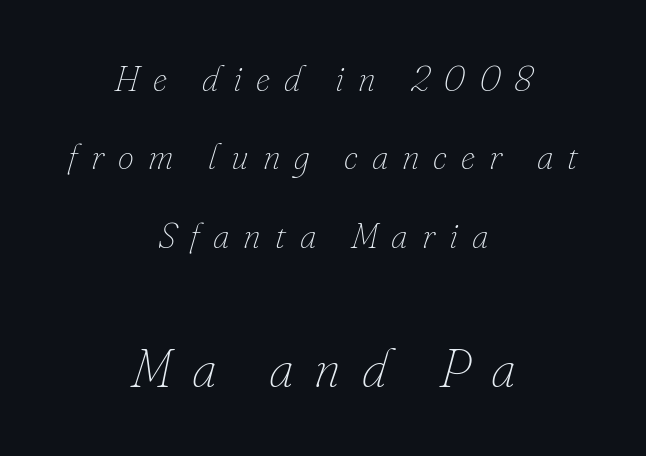
{"italic": "yes", "lean": "right", "slant_degrees": 16, "bold": "no", "weight": "thin", "width": "normal", "stroke_contrast": "low", "x_height": "small", "monospaced": "no", "underline": "no", "align": "center", "line_spacing": "loose", "line_spacing_ratio": 2.18, "letter_spacing": "wide", "letter_spacing_em": 0.39, "larger_block": "second", "size_ratio": 1.5, "glyph_px": 54}
